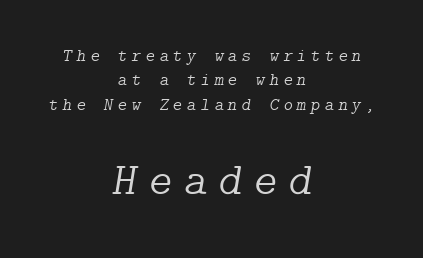
{"serif": "yes", "italic": "yes", "lean": "right", "slant_degrees": 9, "bold": "no", "weight": "light", "width": "normal", "stroke_contrast": "low", "x_height": "medium", "underline": "no", "align": "center", "line_spacing": "normal", "line_spacing_ratio": 1.36, "letter_spacing": "wide", "letter_spacing_em": 0.24, "larger_block": "second", "size_ratio": 2.56, "glyph_px": 46}
